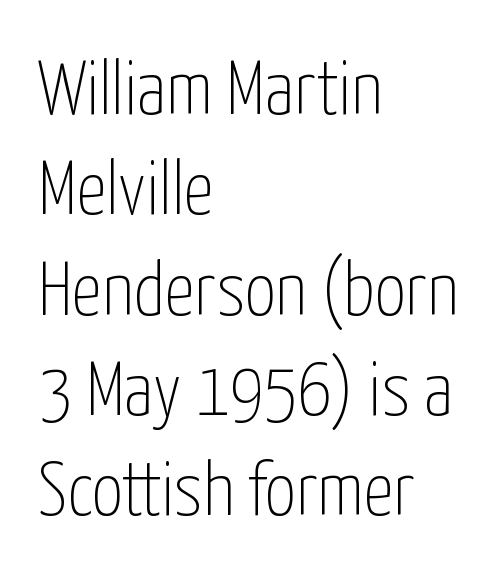
{"serif": "no", "italic": "no", "bold": "no", "weight": "thin", "width": "condensed", "stroke_contrast": "low", "x_height": "medium", "monospaced": "no", "underline": "no", "align": "left", "line_spacing": "normal", "line_spacing_ratio": 1.32, "letter_spacing": "normal", "letter_spacing_em": 0.0, "glyph_px": 76}
